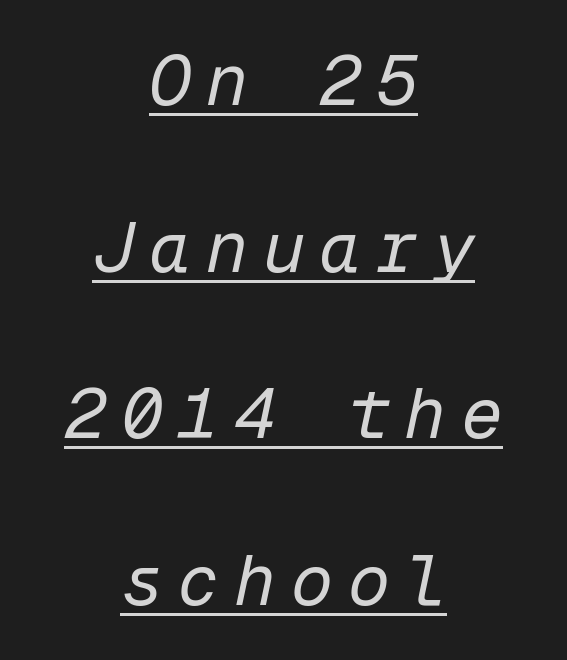
The image shows 70 px regular-weight type, italic (leaning right), monospaced; set centered, loose line spacing (2.38x), unusually wide letter spacing (+0.21 em), underlined; low stroke contrast and a medium x-height.
